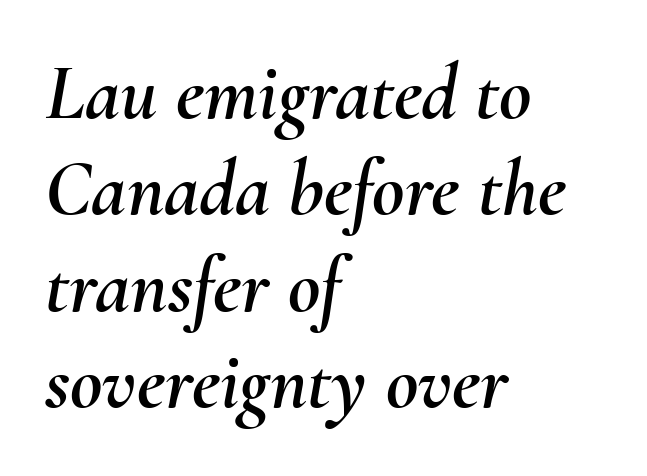
{"italic": "yes", "lean": "right", "slant_degrees": 10, "width": "normal", "stroke_contrast": "medium", "x_height": "small", "monospaced": "no", "underline": "no", "align": "left", "line_spacing_ratio": 1.22, "letter_spacing": "normal", "letter_spacing_em": 0.0, "glyph_px": 79}
